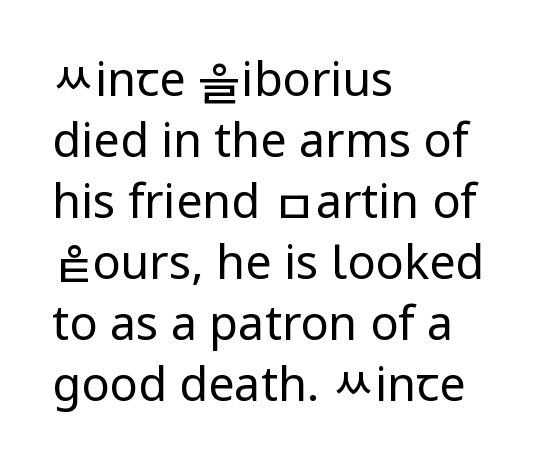
The image shows 47 px regular-weight sans-serif type, upright; set left-aligned, normal line spacing (1.3x), normal letter spacing, not underlined; low stroke contrast and a medium x-height.
